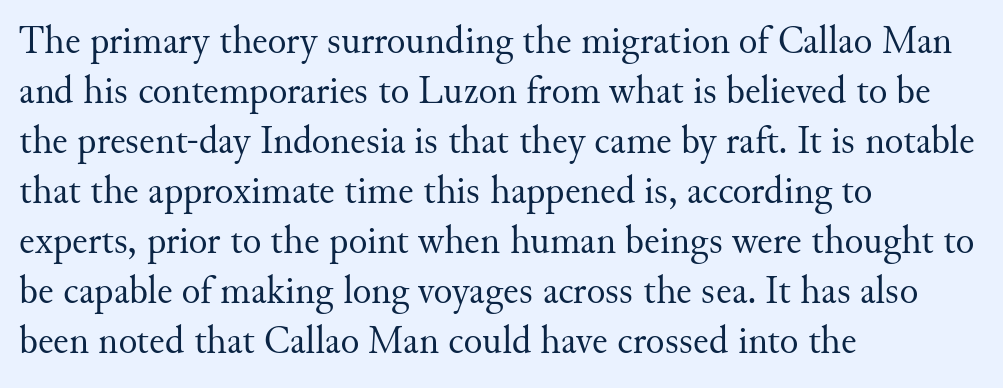
Q: Is the text bold? A: No.
Q: Is the text italic (slanted)? A: No, it is upright.
Q: Is the typeface a serif or a sans-serif typeface? A: Serif.
Q: Is the text underlined? A: No.
Q: How is the paragraph aligned? A: Left-aligned.
Q: Is the spacing between letters normal or unusually wide? A: Normal.
Q: Is the spacing between lines tight, normal or loose? A: Normal.
Q: Width (condensed, normal, or wide)? A: Normal.
Q: Stroke contrast? A: Medium.
Q: x-height? A: Small.
Q: Monospaced? A: No.
